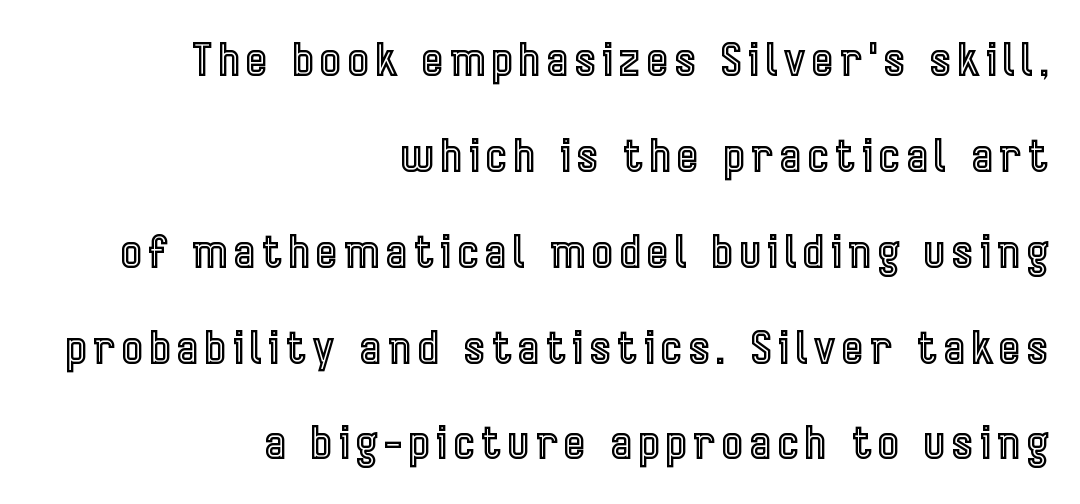
Q: Is the text italic (slanted)? A: No, it is upright.
Q: Is the text underlined? A: No.
Q: How is the paragraph aligned? A: Right-aligned.
Q: Is the spacing between lines tight, normal or loose? A: Loose.
Q: Width (condensed, normal, or wide)? A: Condensed.
Q: x-height? A: Medium.
Q: Monospaced? A: No.
